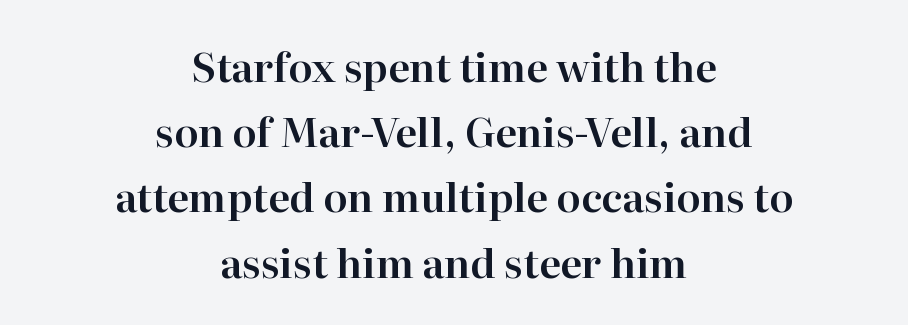
Horizontal alignment here is central, giving a formal, balanced look. Caption: standard tracking, unaltered. The face used here is proportionally spaced, like ordinary book or web type. A serif font was chosen for this passage. Each row of text sits above clean, open space.
